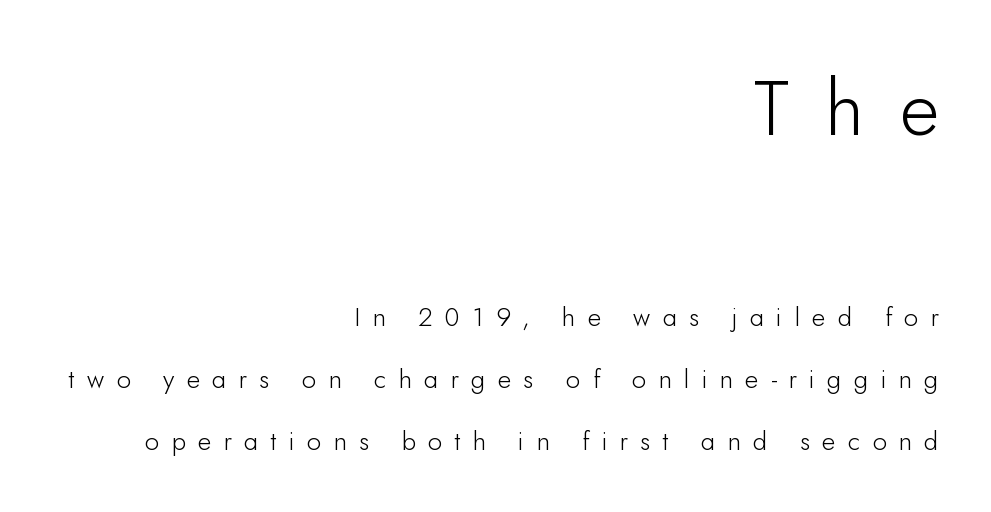
Is the letter spacing exaggerated? Yes — the characters are pushed far apart. Visually, the top section dominates because its glyphs are scaled up. Style check: upright. Does the copy run flush right? Yes — the right margin is perfectly even. Varying glyph widths throughout — classic text-font behaviour. Quick note: underline off.
